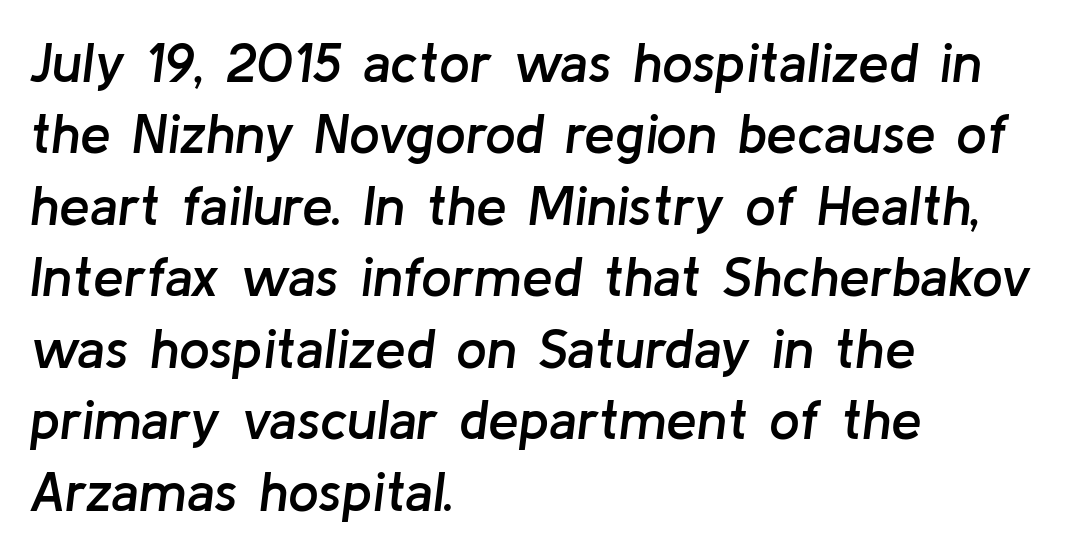
{"italic": "yes", "lean": "right", "slant_degrees": 8, "bold": "semi", "weight": "semibold", "width": "normal", "stroke_contrast": "low", "x_height": "medium", "monospaced": "no", "underline": "no", "align": "left", "line_spacing": "normal", "line_spacing_ratio": 1.3, "letter_spacing": "normal", "letter_spacing_em": 0.0, "glyph_px": 55}
